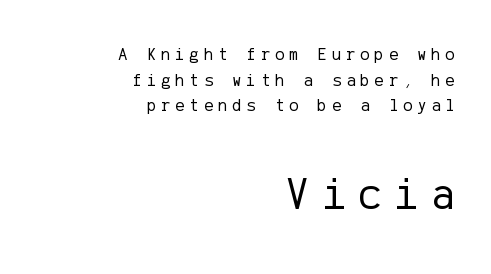
The passage shown is not underscored anywhere. Notice how the passage keeps a crisp vertical edge on the right only. Size hierarchy here favors the trailing block over the leading one. The cut favours lightness, reaching ordinary text weight at its darkest. Check where the strokes stop: nothing finishes them off — pure sans. Horizontal bands of white between lines are of average thickness.
